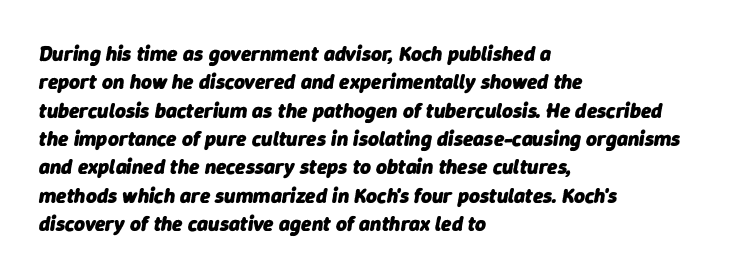
The image shows 21 px bold type, italic (leaning right); set left-aligned, normal line spacing (1.35x), normal letter spacing, not underlined.
